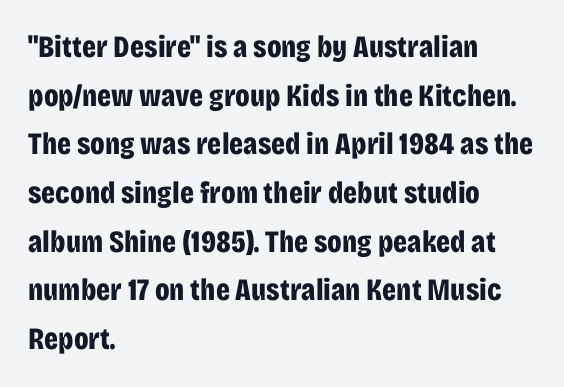
The image shows 31 px bold, condensed sans-serif type, upright; set left-aligned, normal line spacing (1.57x), normal letter spacing, not underlined; low stroke contrast and a large x-height.
